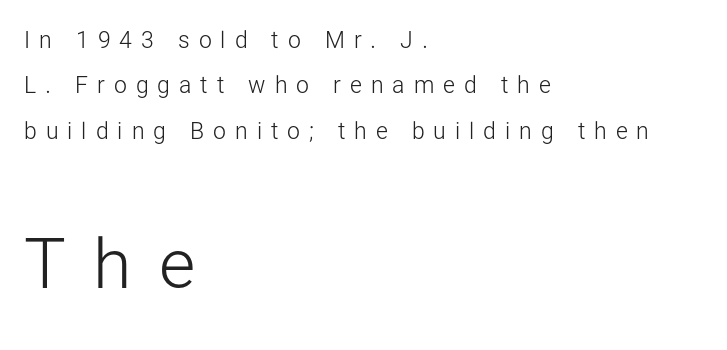
There is plenty of visible air inserted between adjacent glyphs. Every stem runs plumb, perpendicular to the baseline. The face used here appears at its bigger size in the lower chunk. In CSS terms this would be text-align: left. You could not count columns in this text — the font is proportionally spaced.
